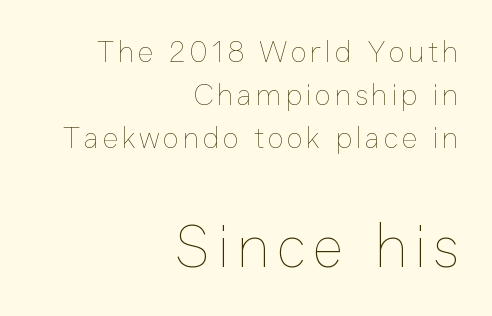
Descenders hang freely into open space. Caption: multi-line text, flush right, ragged left. This is roman type, the default non-slanted kind. Larger block? The one below; the one above is distinctly smaller.
